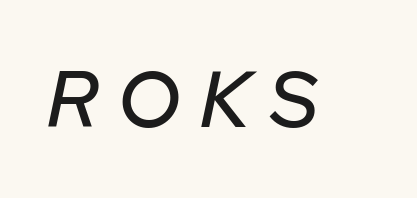
{"italic": "yes", "lean": "right", "slant_degrees": 12, "width": "normal", "stroke_contrast": "low", "x_height": "medium", "monospaced": "no", "underline": "no", "letter_spacing": "wide", "letter_spacing_em": 0.26, "glyph_px": 78}
